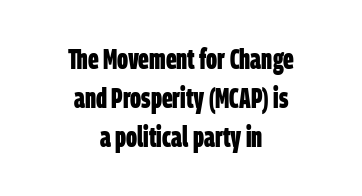
The image shows 28 px bold, condensed sans-serif type; set centered, normal line spacing (1.4x), normal letter spacing, not underlined; low stroke contrast and a large x-height.
